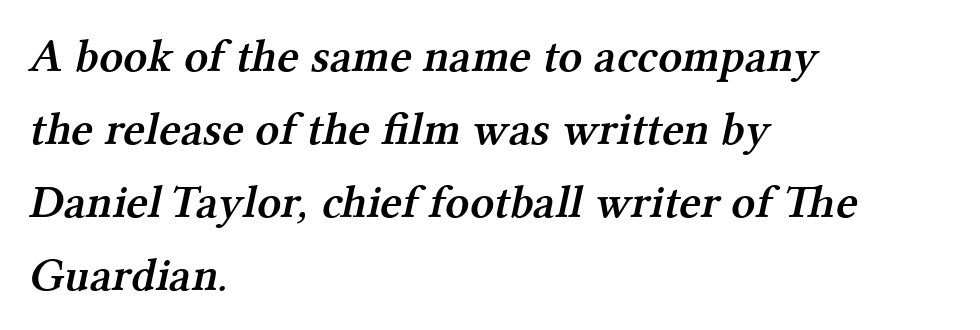
Think of a printed novel: that variable character pitch is what you see here. The sample has been set in demibold, a notch under bold. A student would call this left alignment; a typographer would say flush left, rag right. Horizontal bands of white between lines are of average thickness. Between one letter and the next there's only the usual sliver of space. Serifs: yes, visible at the terminals of the letterforms.
